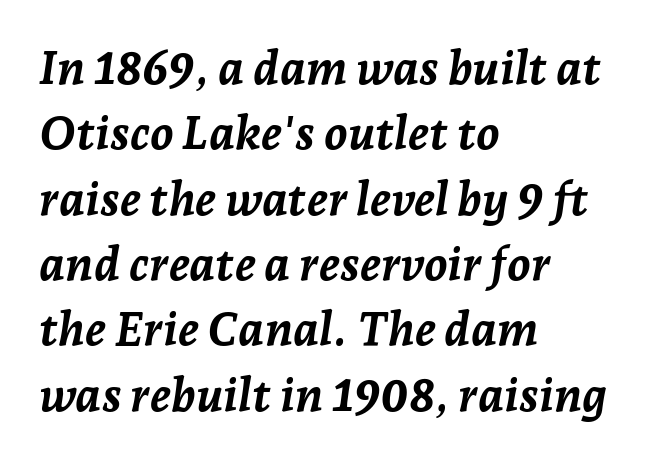
{"italic": "yes", "lean": "right", "slant_degrees": 7, "bold": "yes", "weight": "semibold", "width": "normal", "stroke_contrast": "low", "x_height": "medium", "monospaced": "no", "underline": "no", "align": "left", "line_spacing": "normal", "line_spacing_ratio": 1.39, "letter_spacing": "normal", "letter_spacing_em": 0.0, "glyph_px": 47}
